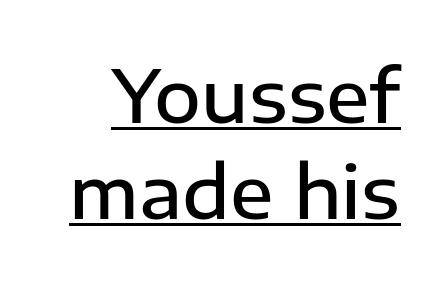
How would I describe the line gaps? Plain and ordinary. Spacing between characters is what you'd get straight out of the box. You can tell from the bare stems that sans-serif type was used. Weight check: semibold — heavier than regular, not quite bold.
